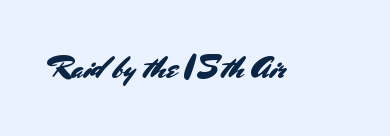
Short note: letters normally spaced. Descender tails drop into unmarked territory. Here the designer chose a conventional face with non-uniform glyph widths. Serif or sans? Sans — the stroke terminals are bare.
